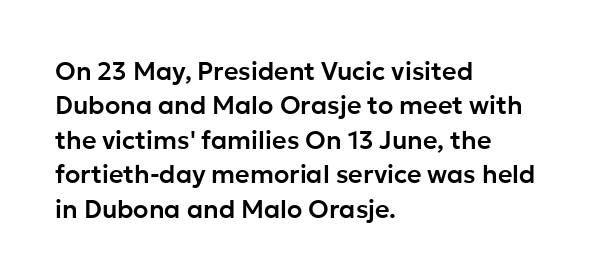
Style check: upright. All the whitespace from short lines collects on the right. Rule under the text: the space is simply empty. Leading matches the norm, producing a regular column.
